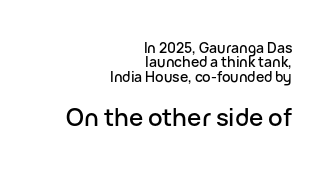
Q: Is the text italic (slanted)? A: No, it is upright.
Q: Is the text underlined? A: No.
Q: How is the paragraph aligned? A: Right-aligned.
Q: Is the spacing between letters normal or unusually wide? A: Normal.
Q: Is the spacing between lines tight, normal or loose? A: Tight.
Q: Which block of text is set in a larger size, the first (top) or the second (bottom)? A: The second (bottom) one.
